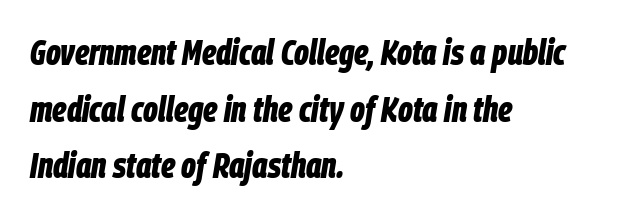
{"italic": "yes", "lean": "right", "slant_degrees": 9, "bold": "yes", "weight": "bold", "width": "condensed", "stroke_contrast": "low", "x_height": "large", "monospaced": "no", "underline": "no", "align": "left", "line_spacing": "normal", "line_spacing_ratio": 1.57, "letter_spacing": "normal", "letter_spacing_em": 0.0, "glyph_px": 36}
